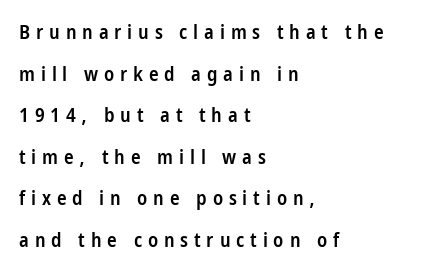
Q: Is the text bold? A: Semi-bold.
Q: Is the text italic (slanted)? A: No, it is upright.
Q: Is the text underlined? A: No.
Q: How is the paragraph aligned? A: Left-aligned.
Q: Is the spacing between letters normal or unusually wide? A: Unusually wide.
Q: Is the spacing between lines tight, normal or loose? A: Loose.
